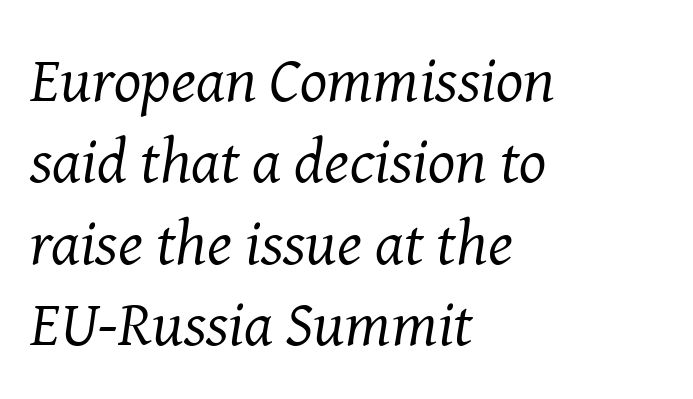
The image shows 64 px regular-weight serif type, italic (leaning right); set left-aligned, normal line spacing (1.27x), normal letter spacing, not underlined; medium stroke contrast and a medium x-height.
